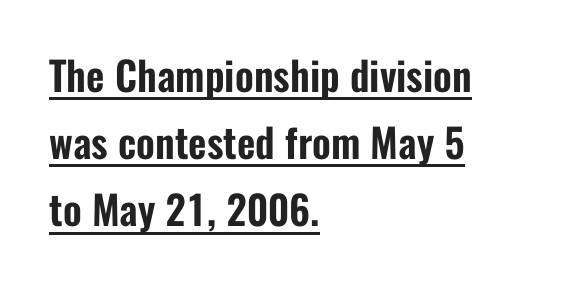
The image shows 40 px condensed sans-serif type, upright; set left-aligned, normal line spacing (1.68x), normal letter spacing, underlined; low stroke contrast and a medium x-height.
